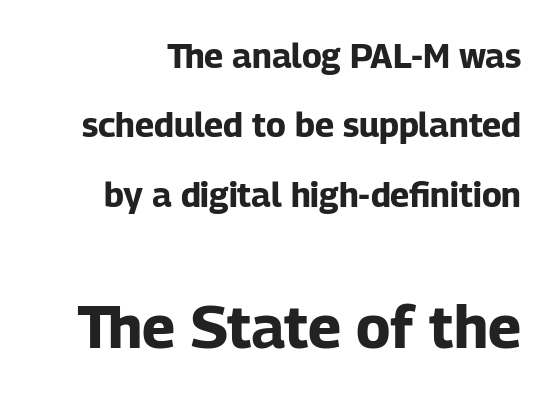
The image shows 59 px bold sans-serif type, upright; set loose line spacing (2.04x), normal letter spacing, not underlined; the second (bottom) block is 1.74x larger; low stroke contrast and a medium x-height.
